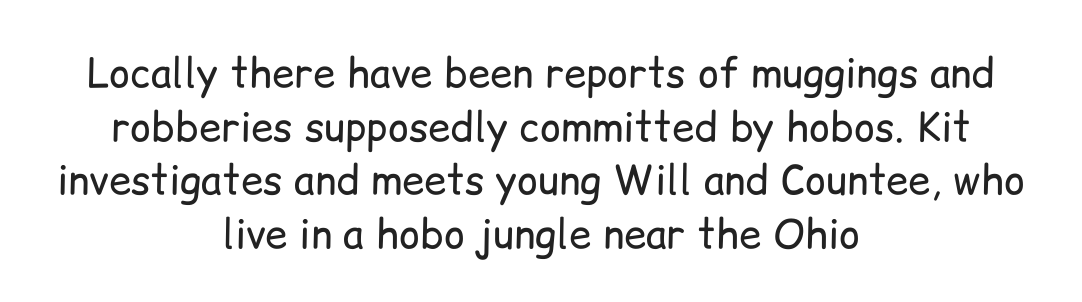
{"serif": "no", "italic": "no", "bold": "no", "weight": "regular", "width": "normal", "stroke_contrast": "low", "x_height": "medium", "monospaced": "no", "underline": "no", "align": "center", "line_spacing": "normal", "line_spacing_ratio": 1.34, "letter_spacing": "normal", "letter_spacing_em": 0.0, "glyph_px": 40}
